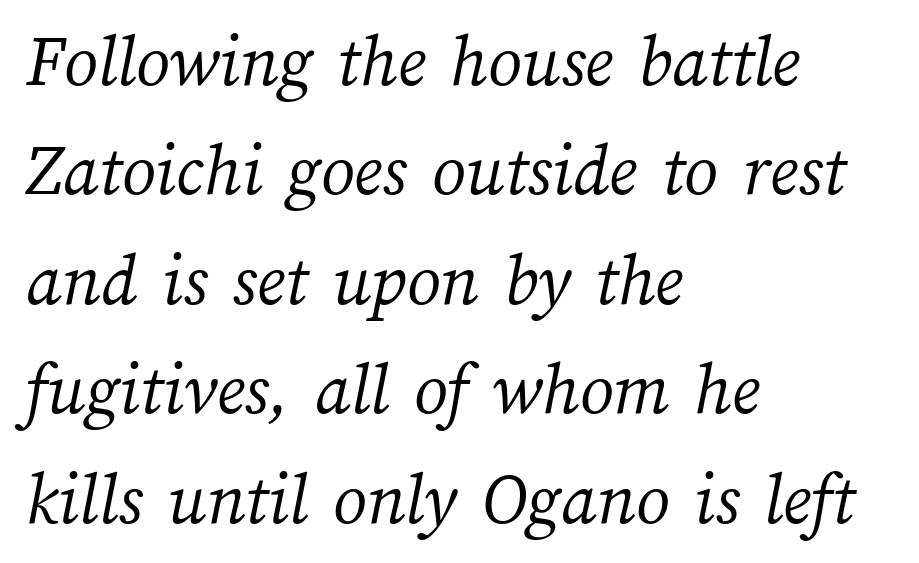
Q: Is the text bold? A: No.
Q: Is the text underlined? A: No.
Q: How is the paragraph aligned? A: Left-aligned.
Q: Is the spacing between letters normal or unusually wide? A: Normal.
Q: Is the spacing between lines tight, normal or loose? A: Normal.
Q: Width (condensed, normal, or wide)? A: Normal.
Q: Stroke contrast? A: Medium.
Q: x-height? A: Medium.
Q: Monospaced? A: No.
